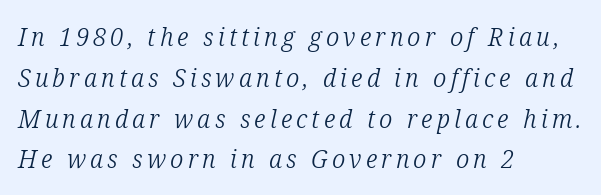
The image shows 26 px text type, italic (leaning right); set left-aligned, normal line spacing (1.57x), not underlined.
